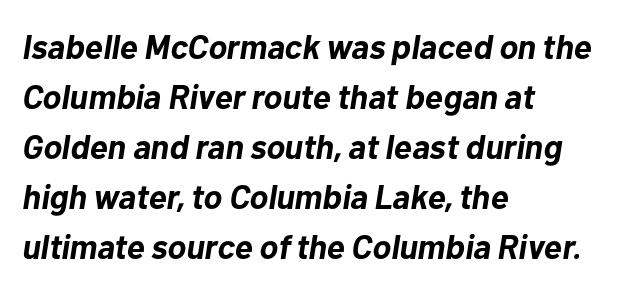
{"italic": "yes", "lean": "right", "slant_degrees": 10, "bold": "yes", "weight": "bold", "width": "normal", "stroke_contrast": "low", "x_height": "medium", "monospaced": "no", "underline": "no", "align": "left", "line_spacing": "normal", "line_spacing_ratio": 1.47, "letter_spacing": "normal", "letter_spacing_em": 0.0, "glyph_px": 34}
